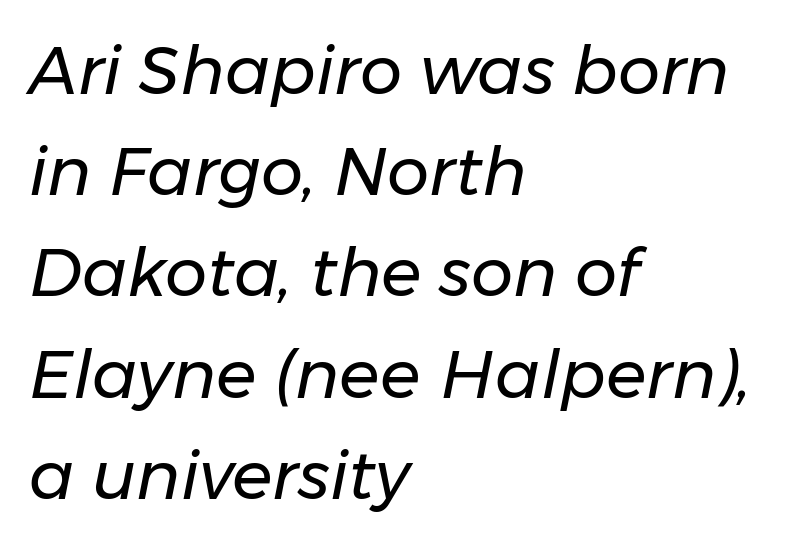
The specimen reads as italic at a glance. This rendering features lettering with no underline. A typesetter would call this proportional, since set widths differ per character. These lines sit exactly where default settings would place them.
